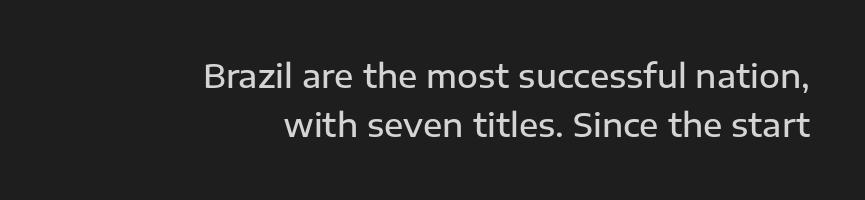
Descenders are the only things crossing below the line. The text block is weighted toward the right margin, trailing off unevenly leftward. Looks like regular typesetting: each glyph gets only the width it needs. Each word holds together tightly as a unit, with standard inter-letter gaps.
